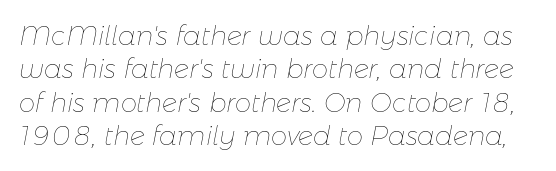
The image shows 26 px text type, italic (leaning right); set normal line spacing (1.28x), normal letter spacing, not underlined.
